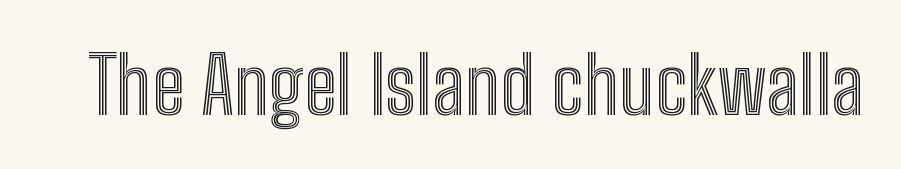
{"italic": "no", "width": "condensed", "x_height": "medium", "monospaced": "no", "underline": "no", "letter_spacing": "normal", "letter_spacing_em": 0.0, "glyph_px": 79}
